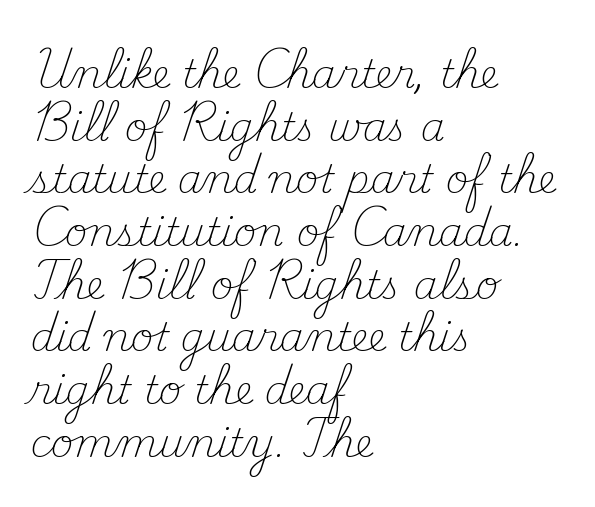
In CSS terms this would be text-align: left. Unlike a clean sans, this face finishes its strokes with serifs. Unbolded letterforms with no extra heft. The horizontal fit of the characters is conventional and even. Varying glyph widths throughout — classic text-font behaviour.
